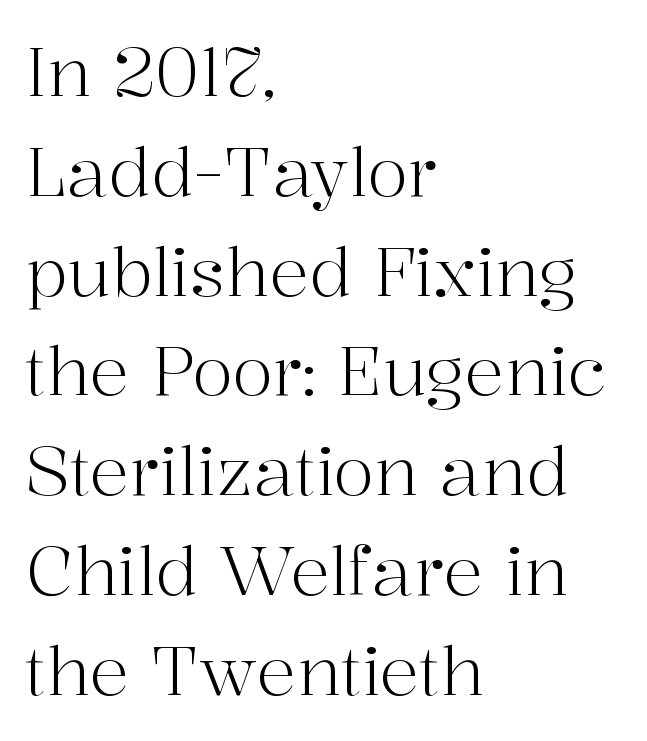
Q: Is the text bold? A: No.
Q: Is the text italic (slanted)? A: No, it is upright.
Q: Is the typeface a serif or a sans-serif typeface? A: Serif.
Q: Is the text underlined? A: No.
Q: How is the paragraph aligned? A: Left-aligned.
Q: Is the spacing between letters normal or unusually wide? A: Normal.
Q: Is the spacing between lines tight, normal or loose? A: Normal.
Q: Width (condensed, normal, or wide)? A: Normal.
Q: Stroke contrast? A: High.
Q: x-height? A: Medium.
Q: Monospaced? A: No.
